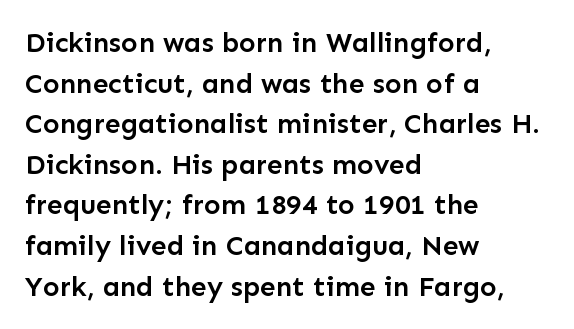
The image shows 28 px semibold sans-serif type, upright; set left-aligned, normal line spacing (1.45x), normal letter spacing, not underlined; low stroke contrast and a medium x-height.
